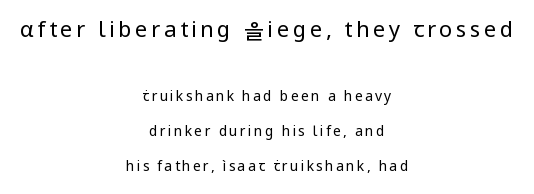
Teacher's note: observe the equal gaps on both sides — that is centered alignment. Which chunk is bigger? The first one — the top block dwarfs the bottom. The letters stand straight up with perfectly vertical stems. Successive baselines arrive slowly, with a big drop between each.
